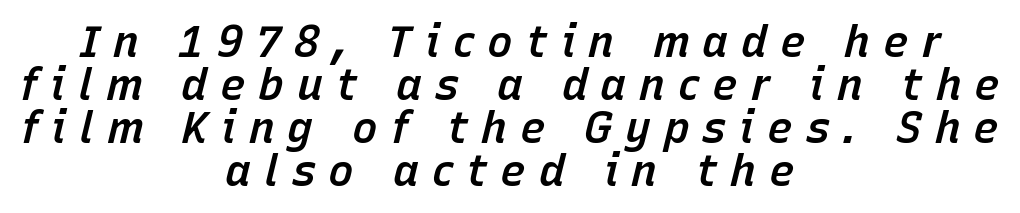
The image shows 43 px semibold type, italic (leaning right); set centered, tight line spacing (1.0x), unusually wide letter spacing (+0.3 em), not underlined; low stroke contrast and a medium x-height.
